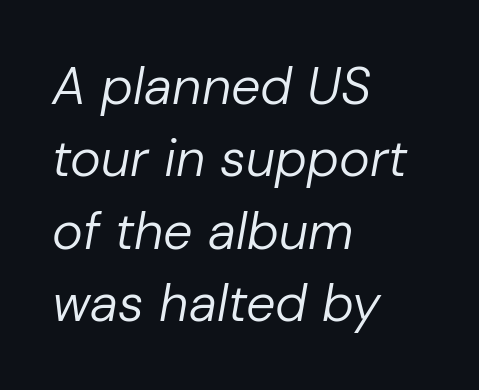
It's the slanting kind of type. This is not heavy type; no bold has been used. If you measured baseline to baseline, you'd find a middling distance. You could call the tracking neutral — neither tight nor loose. Short and long lines alike share a common starting point at left.
